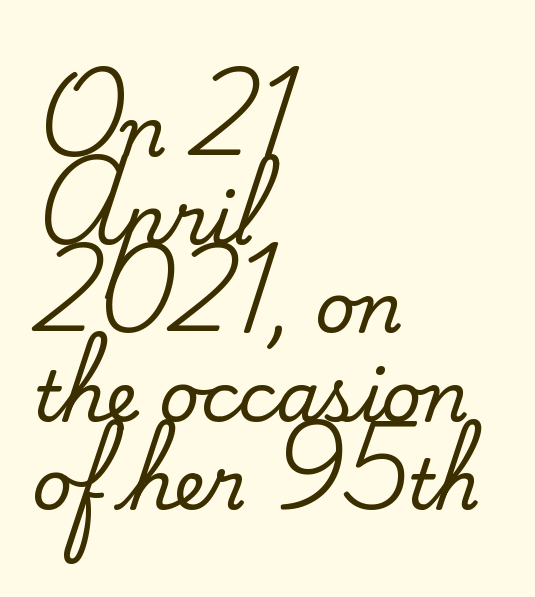
The face used here is proportionally spaced, like ordinary book or web type. The passage shown has conventional tracking throughout. What kind of face is this? One with serifs. The text block is weighted toward the left margin, trailing off unevenly rightward. Plain, unruled lines of type.
